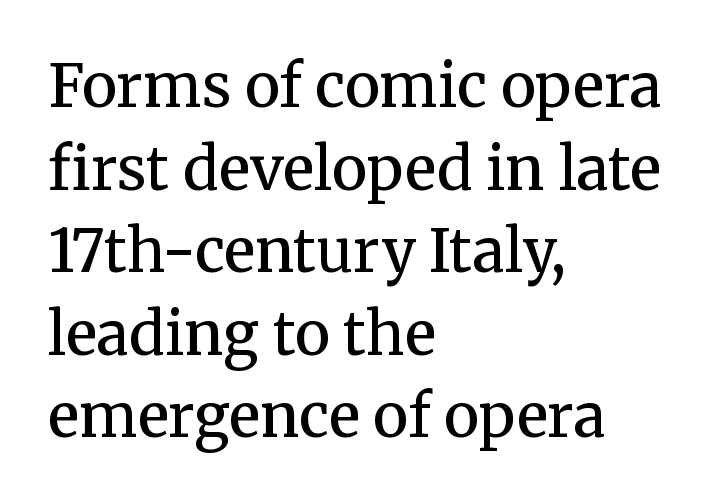
{"serif": "yes", "italic": "no", "bold": "semi", "weight": "semibold", "width": "normal", "stroke_contrast": "medium", "x_height": "medium", "monospaced": "no", "underline": "no", "align": "left", "line_spacing": "normal", "line_spacing_ratio": 1.4, "letter_spacing": "normal", "letter_spacing_em": 0.0, "glyph_px": 59}
